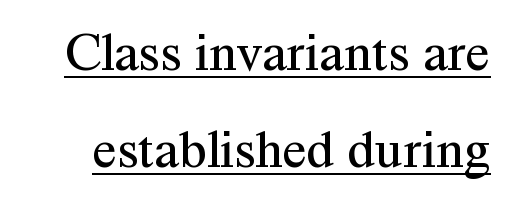
Q: Is the text bold? A: No.
Q: Is the text italic (slanted)? A: No, it is upright.
Q: Is the typeface a serif or a sans-serif typeface? A: Serif.
Q: Is the text underlined? A: Yes.
Q: Is the spacing between letters normal or unusually wide? A: Normal.
Q: Width (condensed, normal, or wide)? A: Normal.
Q: Stroke contrast? A: Medium.
Q: x-height? A: Medium.
Q: Monospaced? A: No.
